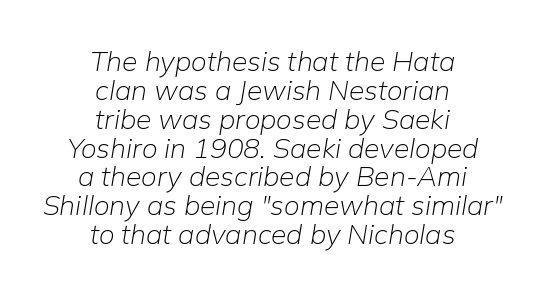
The image shows 28 px light type, italic (leaning right); set centered, tight line spacing (1.03x), normal letter spacing, not underlined; low stroke contrast and a medium x-height.
